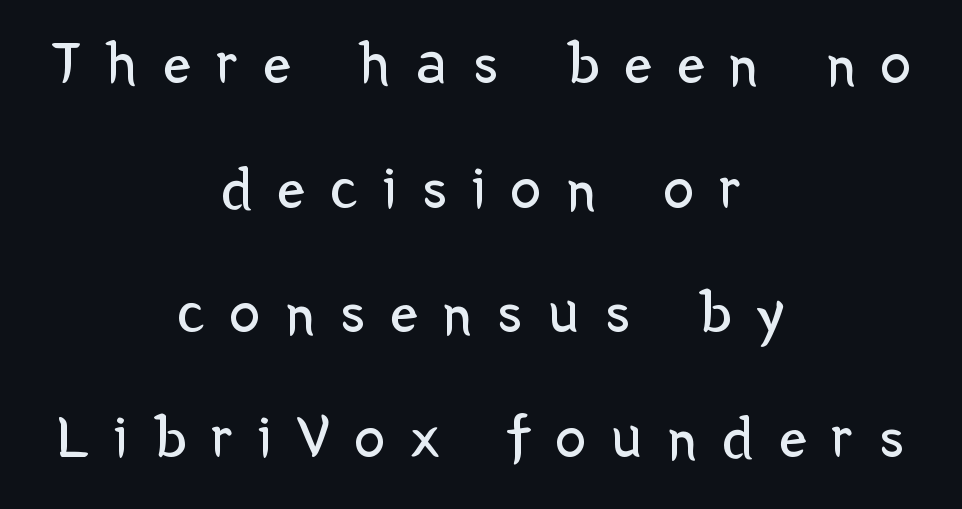
The image shows 62 px regular-weight sans-serif type, upright; set centered, loose line spacing (2.01x), unusually wide letter spacing (+0.41 em), not underlined; low stroke contrast and a medium x-height.
